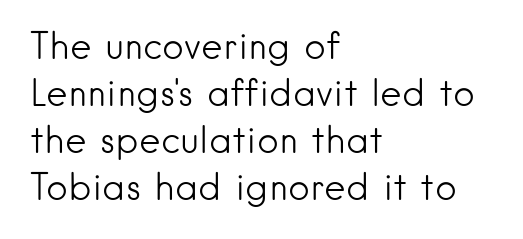
The image shows 37 px light sans-serif type, upright; set left-aligned, normal line spacing (1.27x), normal letter spacing, not underlined; low stroke contrast and a small x-height.
